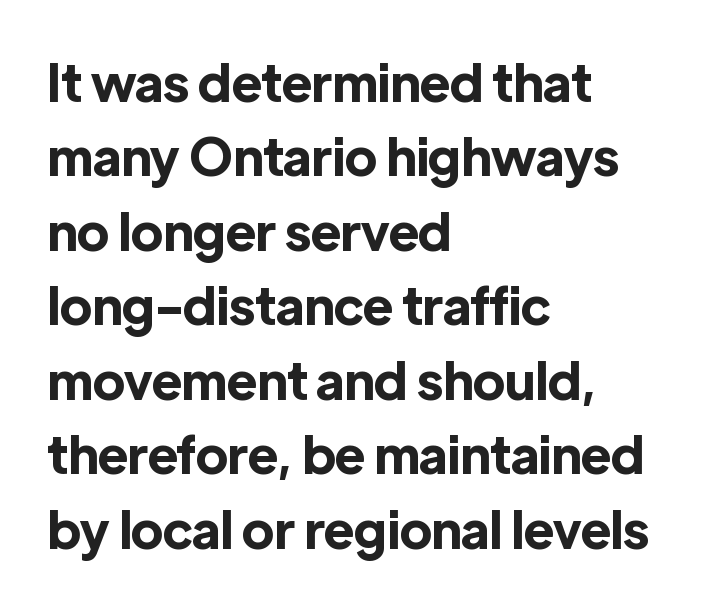
Q: Is the text bold? A: Yes.
Q: Is the text italic (slanted)? A: No, it is upright.
Q: Is the typeface a serif or a sans-serif typeface? A: Sans-serif.
Q: Is the text underlined? A: No.
Q: How is the paragraph aligned? A: Left-aligned.
Q: Is the spacing between letters normal or unusually wide? A: Normal.
Q: Is the spacing between lines tight, normal or loose? A: Normal.
Q: Width (condensed, normal, or wide)? A: Normal.
Q: x-height? A: Medium.
Q: Monospaced? A: No.
